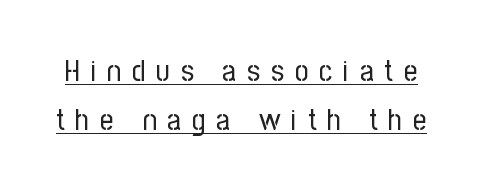
{"serif": "no", "italic": "no", "bold": "no", "weight": "regular", "width": "condensed", "stroke_contrast": "low", "x_height": "medium", "monospaced": "no", "underline": "yes", "line_spacing": "normal", "line_spacing_ratio": 1.63, "letter_spacing": "wide", "letter_spacing_em": 0.36, "glyph_px": 30}
